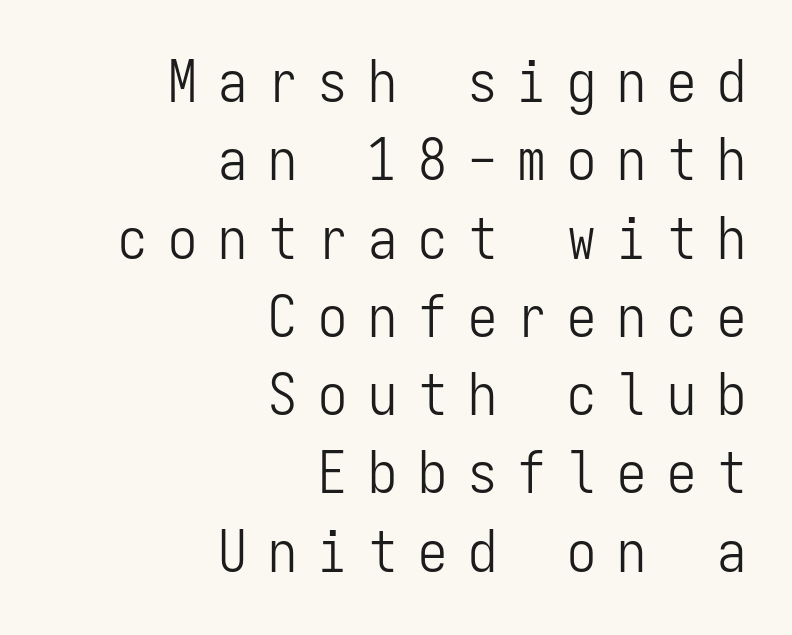
The lines are quadded right. Between one letter and the next there's a generous, obvious gap. Nope, no serifs anywhere on these letters. Baseline-to-baseline distance is the conventional proportion of letter height. Quick note: underline off. Vertical stems look standard width or narrower in stroke.
